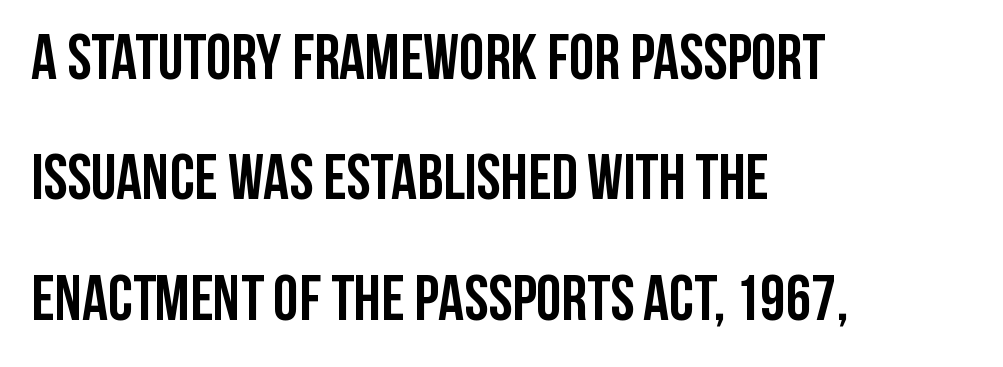
The passage shown is typeset with a sans-serif family. Stroke thickness is high; the sample reads as a true bold. Clear beneath every line of the passage. Short and long lines alike share a common starting point at left. Designer's note — italics off, roman on.
